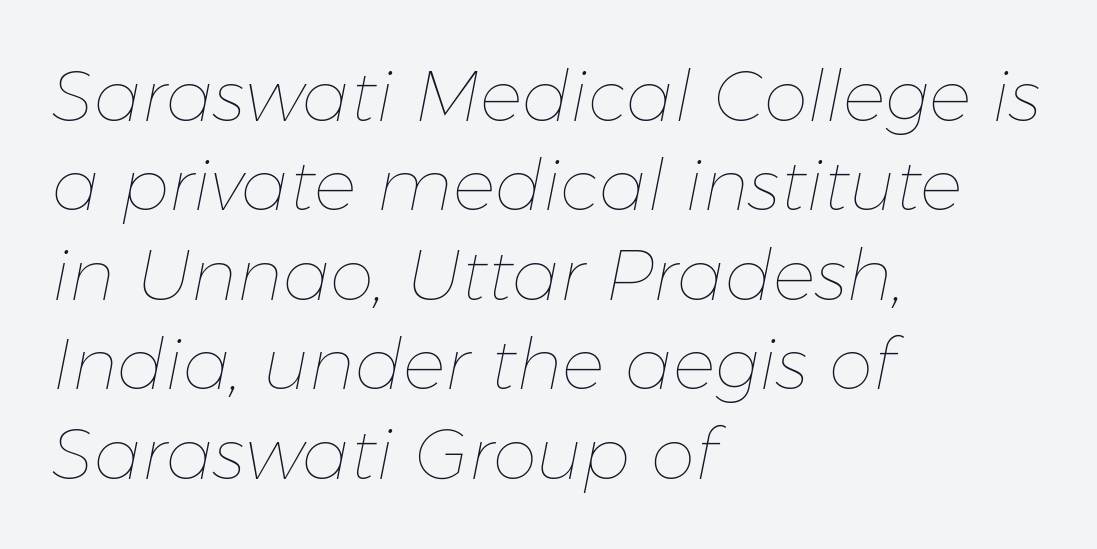
Q: Is the text bold? A: No.
Q: Is the text italic (slanted)? A: Yes, it leans right by about 11 degrees.
Q: Is the text underlined? A: No.
Q: How is the paragraph aligned? A: Left-aligned.
Q: Is the spacing between letters normal or unusually wide? A: Normal.
Q: Is the spacing between lines tight, normal or loose? A: Normal.
Q: Width (condensed, normal, or wide)? A: Normal.
Q: Stroke contrast? A: Low.
Q: x-height? A: Medium.
Q: Monospaced? A: No.
